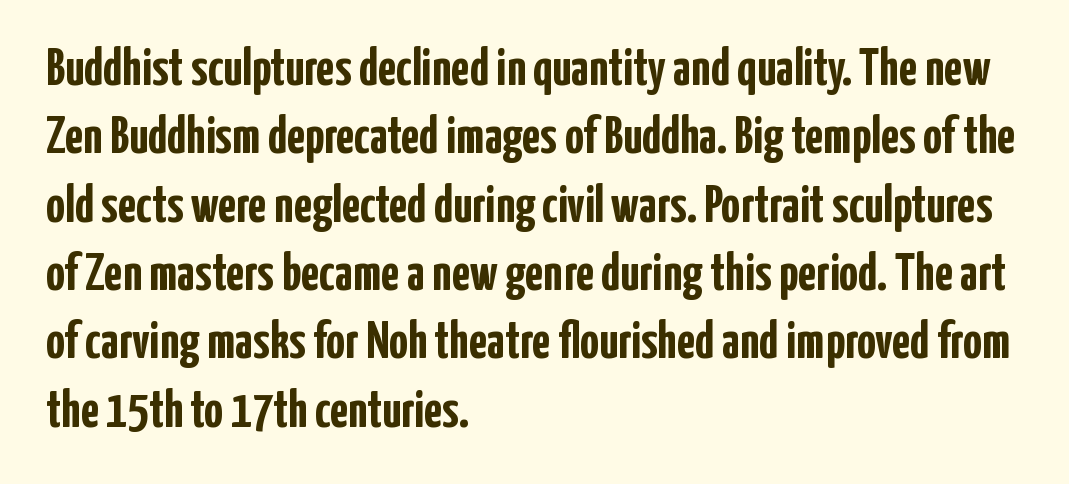
{"serif": "no", "italic": "no", "bold": "yes", "weight": "semibold", "width": "condensed", "stroke_contrast": "low", "x_height": "medium", "monospaced": "no", "underline": "no", "align": "left", "line_spacing": "normal", "line_spacing_ratio": 1.29, "letter_spacing": "normal", "letter_spacing_em": 0.0, "glyph_px": 53}
